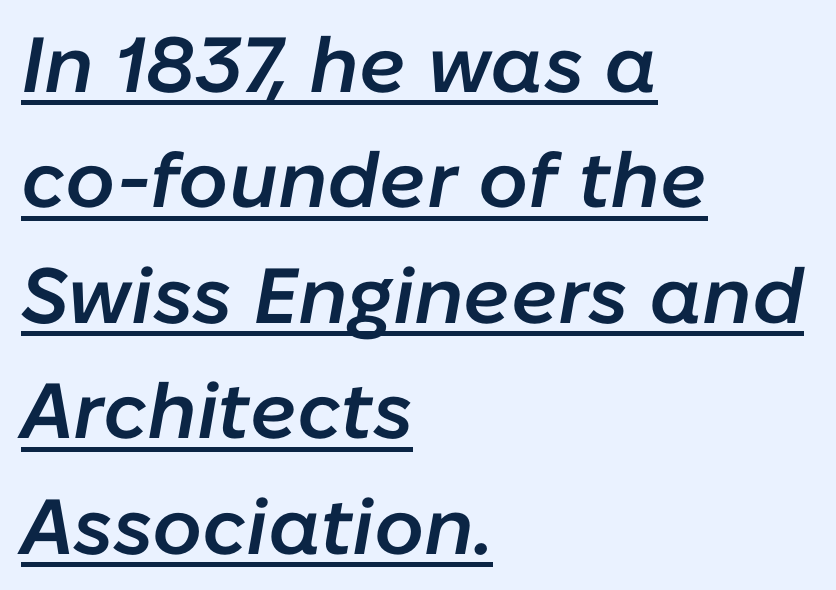
Q: Is the text bold? A: Semi-bold.
Q: Is the text italic (slanted)? A: Yes, it leans right by about 10 degrees.
Q: Is the text underlined? A: Yes.
Q: How is the paragraph aligned? A: Left-aligned.
Q: Is the spacing between letters normal or unusually wide? A: Normal.
Q: Is the spacing between lines tight, normal or loose? A: Normal.
Q: Width (condensed, normal, or wide)? A: Normal.
Q: Stroke contrast? A: Low.
Q: x-height? A: Medium.
Q: Monospaced? A: No.
